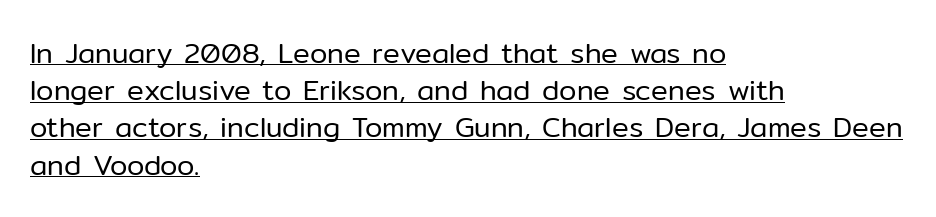
Q: Is the text bold? A: No.
Q: Is the text italic (slanted)? A: No, it is upright.
Q: Is the typeface a serif or a sans-serif typeface? A: Sans-serif.
Q: Is the text underlined? A: Yes.
Q: How is the paragraph aligned? A: Left-aligned.
Q: Is the spacing between letters normal or unusually wide? A: Normal.
Q: Is the spacing between lines tight, normal or loose? A: Normal.
Q: Width (condensed, normal, or wide)? A: Normal.
Q: Stroke contrast? A: Low.
Q: x-height? A: Medium.
Q: Monospaced? A: No.
